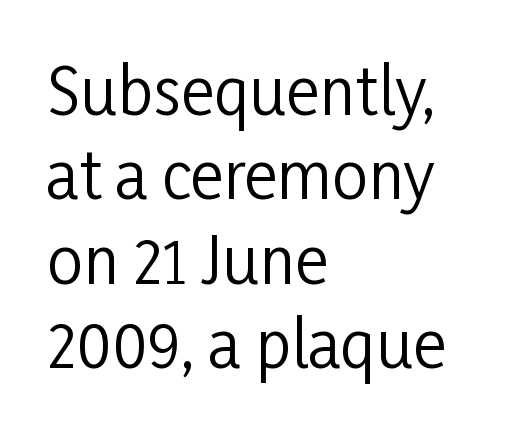
Q: Is the text bold? A: No.
Q: Is the text italic (slanted)? A: No, it is upright.
Q: Is the typeface a serif or a sans-serif typeface? A: Sans-serif.
Q: Is the text underlined? A: No.
Q: How is the paragraph aligned? A: Left-aligned.
Q: Is the spacing between letters normal or unusually wide? A: Normal.
Q: Is the spacing between lines tight, normal or loose? A: Normal.
Q: Width (condensed, normal, or wide)? A: Condensed.
Q: Stroke contrast? A: Low.
Q: x-height? A: Medium.
Q: Monospaced? A: No.
